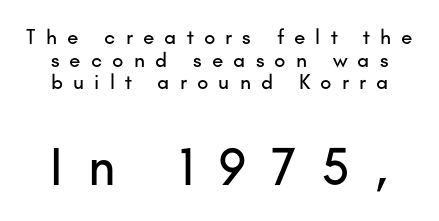
Think of a printed novel: that variable character pitch is what you see here. Honestly, the rows look squashed on top of each other. Size contrast runs from small at the top to large at the bottom. In terms of letterspacing, this is a distinctly airy, spread setting. Does the type have serifs? No, each stem ends abruptly.
